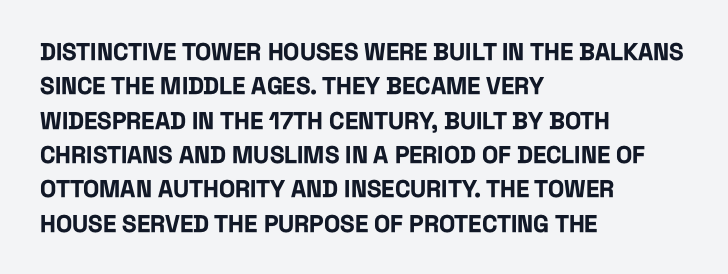
{"italic": "no", "bold": "yes", "underline": "no", "align": "left", "line_spacing": "normal", "line_spacing_ratio": 1.43, "letter_spacing": "normal", "letter_spacing_em": 0.0, "glyph_px": 24}
